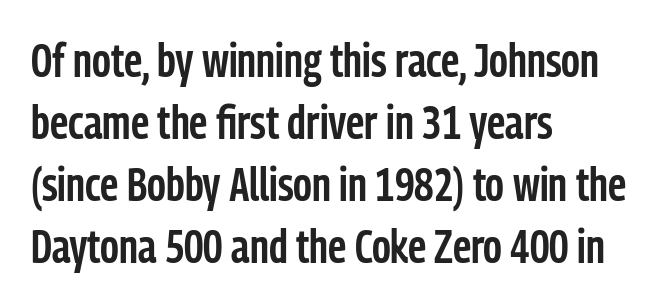
Q: Is the text bold? A: Semi-bold.
Q: Is the text italic (slanted)? A: No, it is upright.
Q: Is the typeface a serif or a sans-serif typeface? A: Sans-serif.
Q: Is the text underlined? A: No.
Q: How is the paragraph aligned? A: Left-aligned.
Q: Is the spacing between letters normal or unusually wide? A: Normal.
Q: Is the spacing between lines tight, normal or loose? A: Normal.
Q: Width (condensed, normal, or wide)? A: Condensed.
Q: Stroke contrast? A: Low.
Q: x-height? A: Medium.
Q: Monospaced? A: No.
